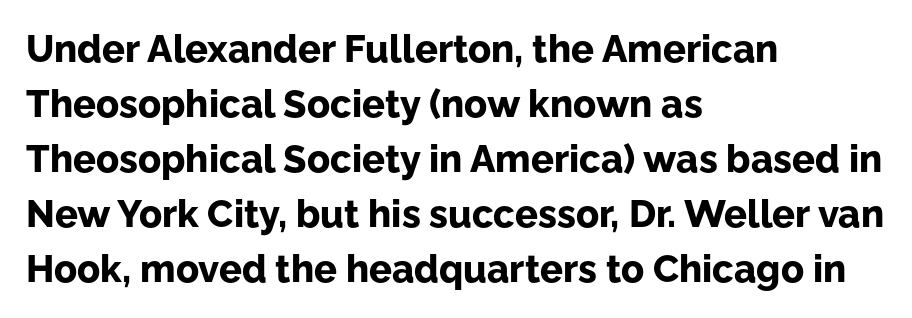
Q: Is the text bold? A: Yes.
Q: Is the text italic (slanted)? A: No, it is upright.
Q: Is the typeface a serif or a sans-serif typeface? A: Sans-serif.
Q: Is the text underlined? A: No.
Q: How is the paragraph aligned? A: Left-aligned.
Q: Is the spacing between letters normal or unusually wide? A: Normal.
Q: Is the spacing between lines tight, normal or loose? A: Normal.
Q: Width (condensed, normal, or wide)? A: Normal.
Q: Stroke contrast? A: Low.
Q: x-height? A: Medium.
Q: Monospaced? A: No.
